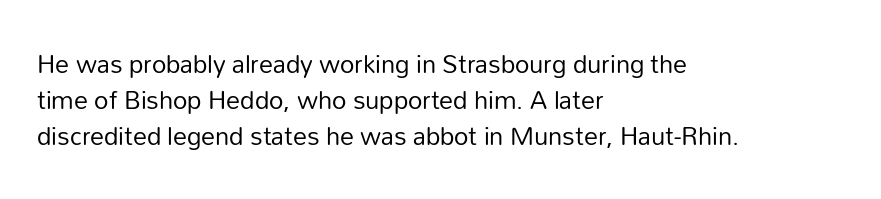
{"serif": "no", "italic": "no", "bold": "no", "weight": "regular", "width": "normal", "stroke_contrast": "low", "x_height": "medium", "monospaced": "no", "underline": "no", "align": "left", "line_spacing": "normal", "line_spacing_ratio": 1.28, "letter_spacing": "normal", "letter_spacing_em": 0.0, "glyph_px": 28}
